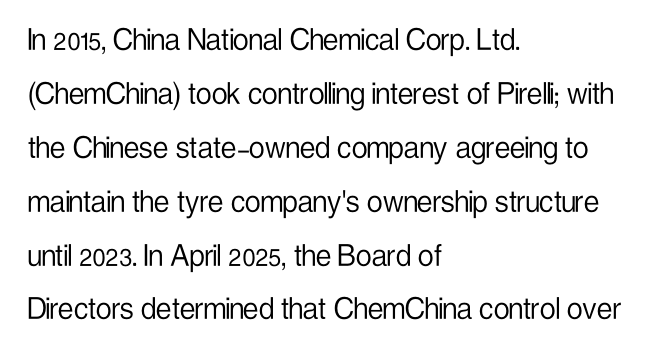
{"serif": "no", "italic": "no", "bold": "no", "weight": "light", "width": "condensed", "stroke_contrast": "low", "x_height": "medium", "monospaced": "no", "underline": "no", "align": "left", "line_spacing": "normal", "line_spacing_ratio": 1.54, "letter_spacing": "normal", "letter_spacing_em": 0.0, "glyph_px": 35}
